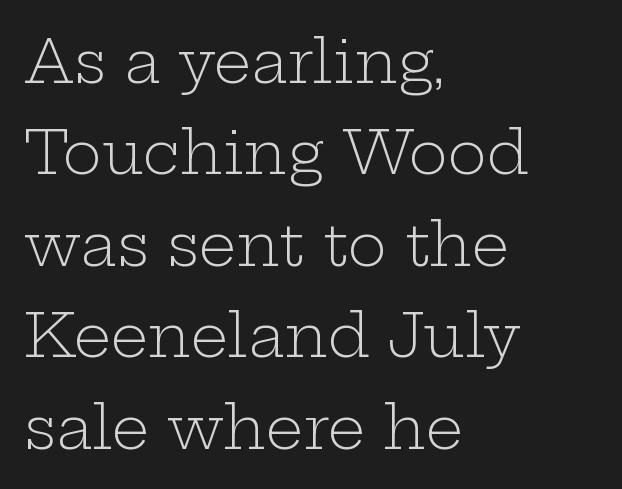
The image shows 59 px light, wide serif type, upright; set left-aligned, normal line spacing (1.55x), normal letter spacing, not underlined; low stroke contrast and a medium x-height.
